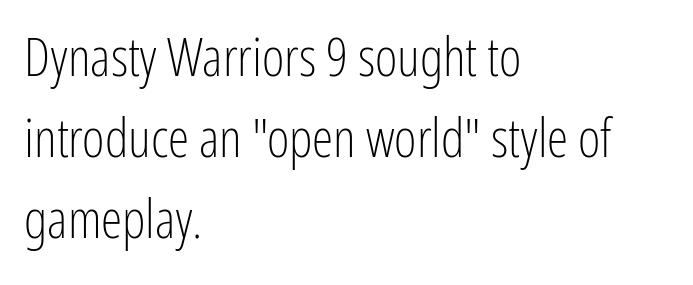
Vertical spacing — default. Honestly, there is no underline to notice here at all. Ascenders rise straight up at ninety degrees. Check where the strokes stop: nothing finishes them off — pure sans.
